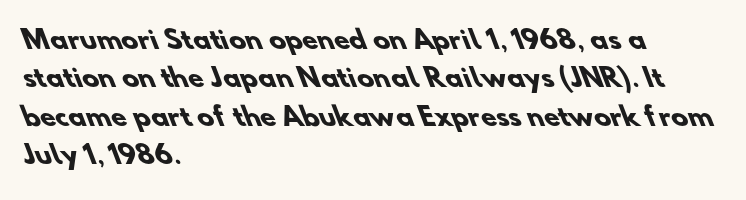
{"bold": "yes", "underline": "no", "align": "left", "line_spacing": "normal", "line_spacing_ratio": 1.54, "letter_spacing": "normal", "letter_spacing_em": 0.0, "glyph_px": 25}
